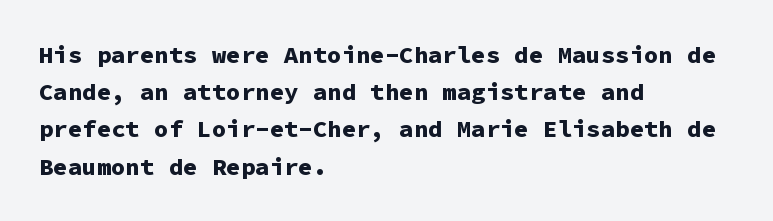
The passage shown has conventional tracking throughout. Underline: absent. The lines in this sample share a left origin and differ only in where they stop. These lines carry a lot of weight — the face is fully bold. Leading: standard. Characters remain perfectly vertical along every line.
